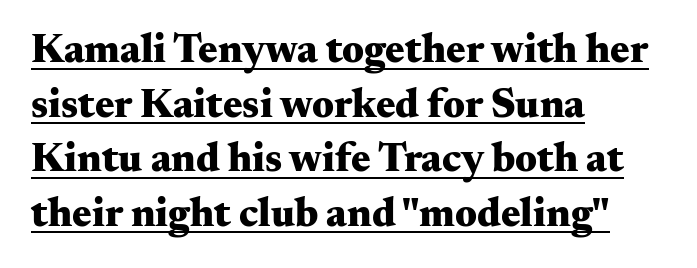
The image shows 41 px heavy, wide serif type, upright; set left-aligned, normal line spacing (1.33x), normal letter spacing, underlined; medium stroke contrast and a small x-height.
